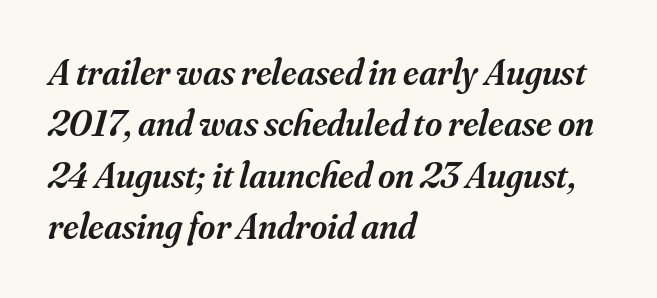
A typesetter would call this proportional, since set widths differ per character. Does the weight exceed regular? Yes, but only to semibold. Line spacing here is normal. Letter spacing: default.
